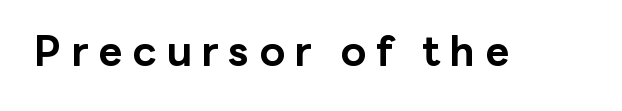
These lines are rendered in a variable-pitch font. Heavy-handed strokes throughout: this text is bold. Posture: vertical. The space beneath each line is pristine and unruled. Caption: expanded tracking, letters set apart. What kind of face is this? One without serifs — a sans.
